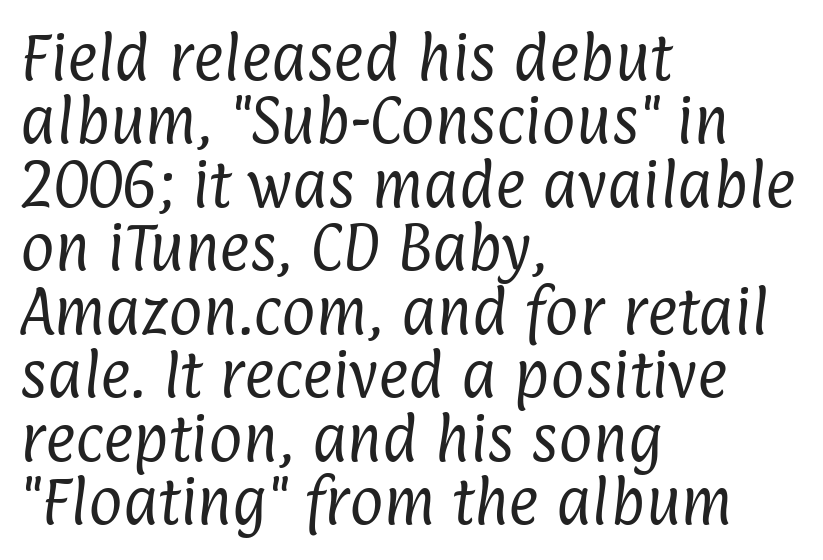
Each row of text sits above clean, open space. There is no visible air inserted between adjacent glyphs. Leftover space on each line is placed entirely after the last word. Letterform terminals end flat and unadorned throughout the passage.
